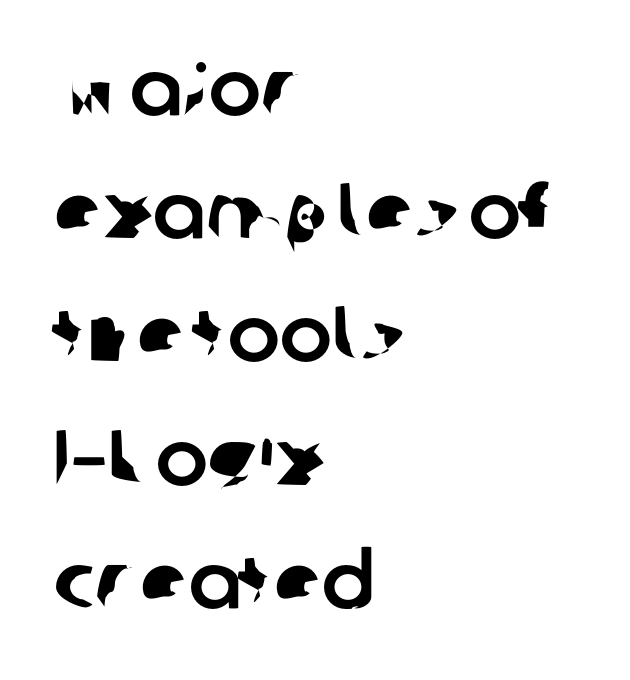
The image shows 78 px sans-serif type; set left-aligned, normal line spacing (1.58x), normal letter spacing, not underlined; low stroke contrast and a medium x-height.
